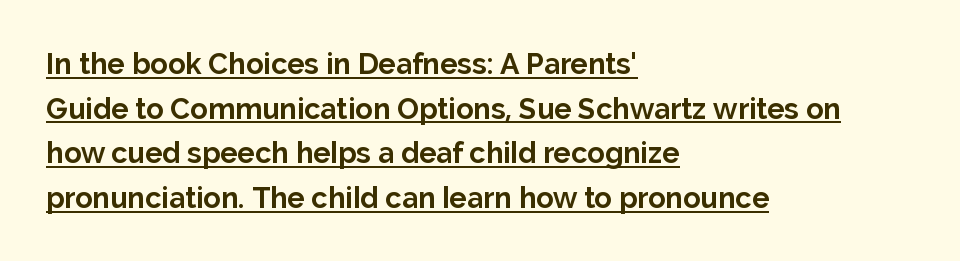
Posture: vertical. The string is rendered with underlining switched on. Type style note: lacks serifs. Compared with a centered layout, this one pins lines to the left instead. In terms of weight, the rendering is a true, heavy bold. Normally led — the rows are evenly, conventionally spaced.
